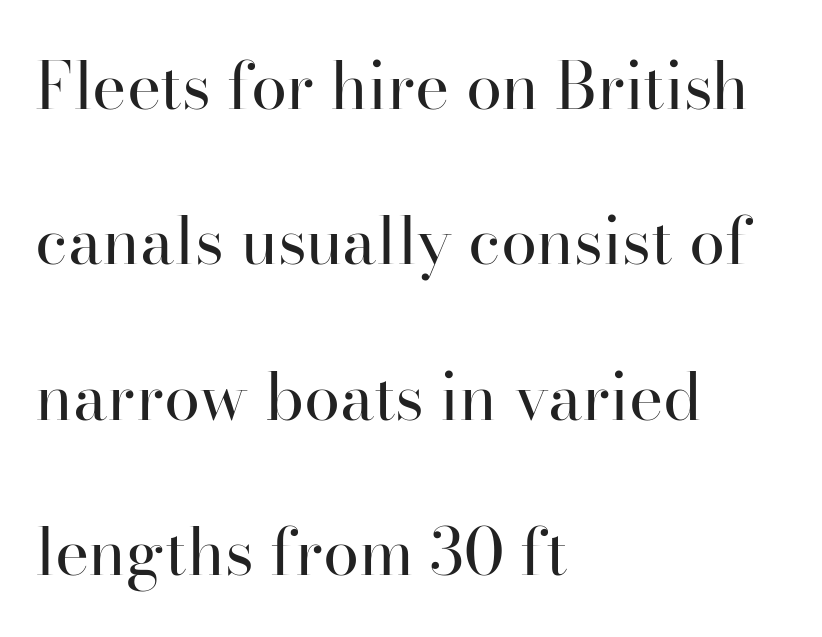
The image shows 65 px regular-weight serif type, upright; set left-aligned, loose line spacing (2.39x), normal letter spacing, not underlined; high stroke contrast and a small x-height.
